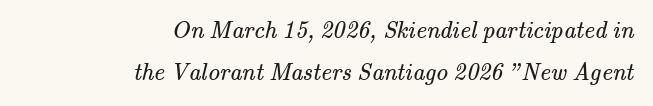
The image shows 24 px text type; set right-aligned, line spacing 1.73x, normal letter spacing, not underlined.
